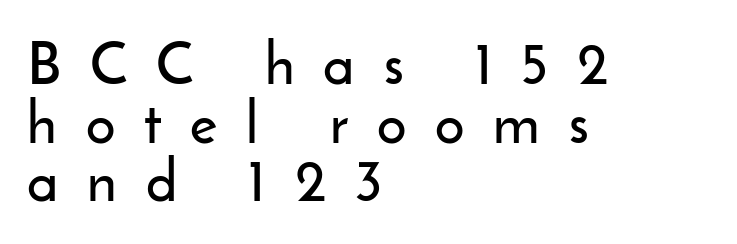
Q: Is the text italic (slanted)? A: No, it is upright.
Q: Is the typeface a serif or a sans-serif typeface? A: Sans-serif.
Q: Is the text underlined? A: No.
Q: How is the paragraph aligned? A: Left-aligned.
Q: Is the spacing between letters normal or unusually wide? A: Unusually wide.
Q: Is the spacing between lines tight, normal or loose? A: Tight.
Q: Width (condensed, normal, or wide)? A: Normal.
Q: Stroke contrast? A: Low.
Q: x-height? A: Small.
Q: Monospaced? A: No.
